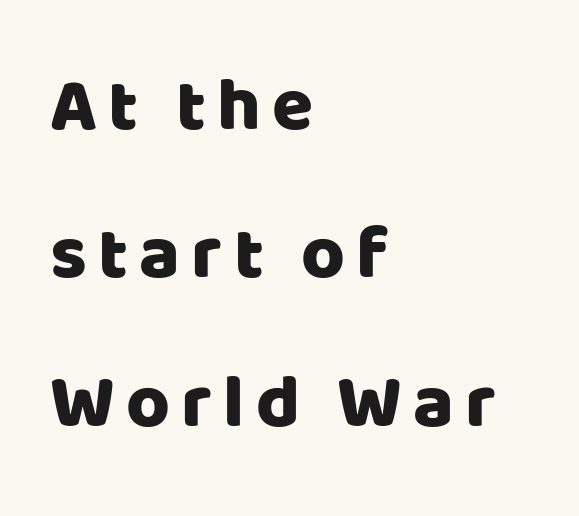
The image shows 75 px sans-serif type, upright; set left-aligned, loose line spacing (1.98x), not underlined; low stroke contrast and a large x-height.
